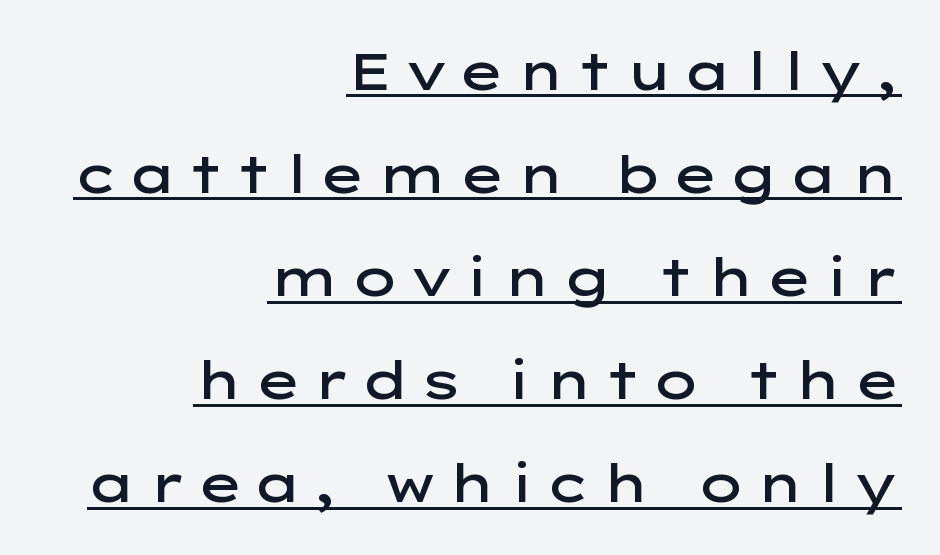
{"serif": "no", "italic": "no", "bold": "semi", "weight": "semibold", "width": "wide", "stroke_contrast": "low", "x_height": "medium", "monospaced": "no", "underline": "yes", "align": "right", "line_spacing": "loose", "line_spacing_ratio": 2.02, "glyph_px": 51}
